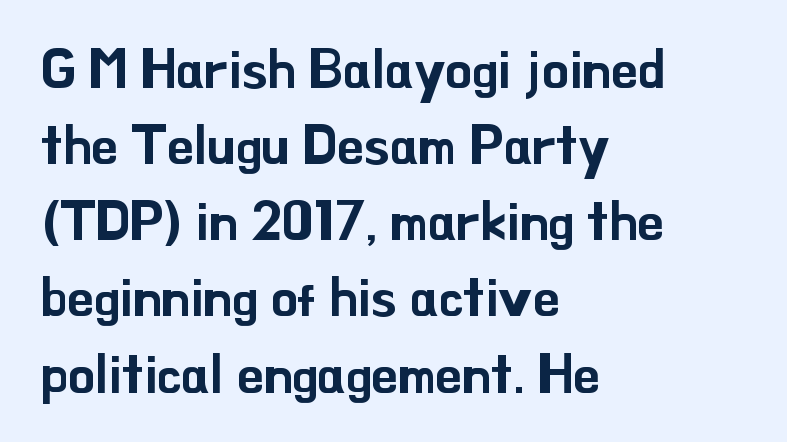
{"serif": "no", "italic": "no", "width": "normal", "stroke_contrast": "low", "x_height": "small", "monospaced": "no", "underline": "no", "align": "left", "line_spacing": "normal", "line_spacing_ratio": 1.41, "letter_spacing": "normal", "letter_spacing_em": 0.0, "glyph_px": 54}
